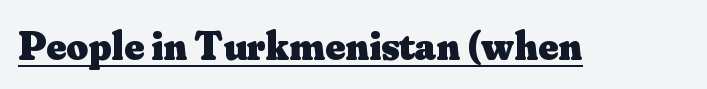
The image shows 42 px heavy serif type, upright; set normal letter spacing, underlined; medium stroke contrast and a small x-height.
